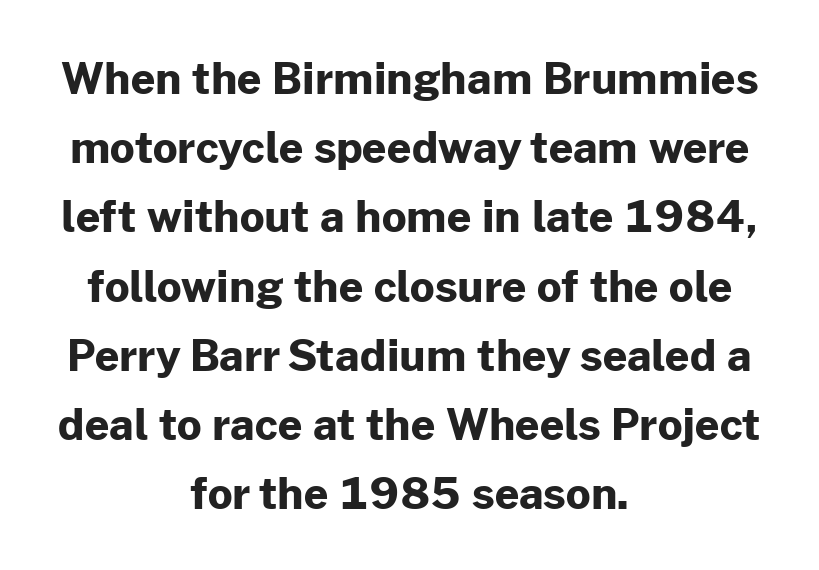
The font is running at its bold setting. Reading down the column, the eye jumps a familiar distance to each next line. The letters stand upright; this is a roman face. Line starts and ends both wander, symmetrically.
